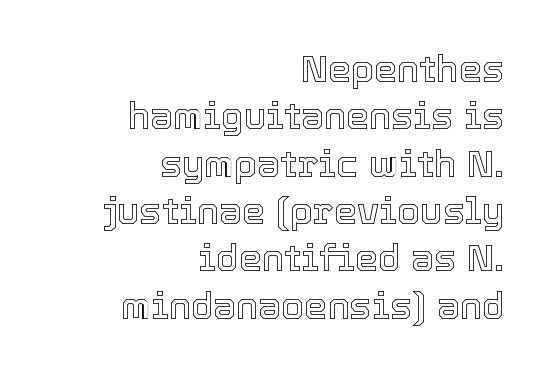
The leading is moderate, giving the passage an even texture. The setting favours the right margin, as signatures and pull-quotes sometimes do. This rendering features lettering with no underline. Think of a printed novel: that variable character pitch is what you see here.
